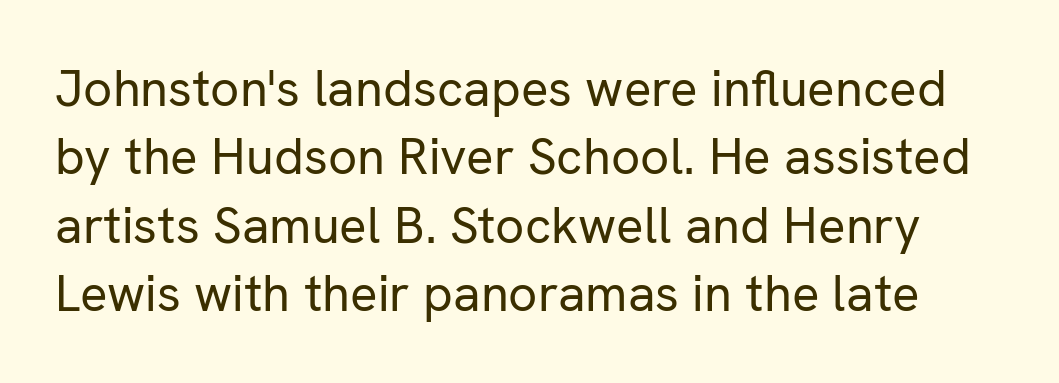
The image shows 51 px regular-weight sans-serif type, upright; set normal line spacing (1.34x), normal letter spacing, not underlined; low stroke contrast and a medium x-height.
